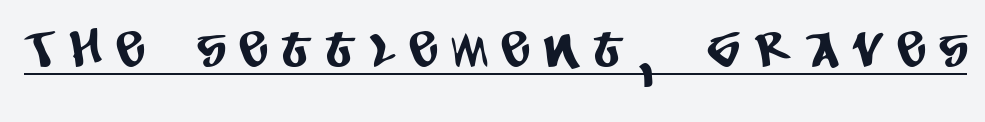
{"serif": "no", "width": "condensed", "stroke_contrast": "low", "x_height": "large", "monospaced": "no", "underline": "yes", "letter_spacing": "wide", "letter_spacing_em": 0.33, "glyph_px": 51}
